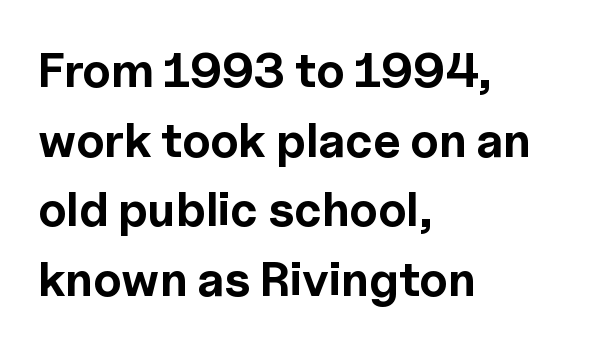
{"serif": "no", "italic": "no", "bold": "yes", "weight": "bold", "width": "normal", "x_height": "medium", "monospaced": "no", "underline": "no", "align": "left", "line_spacing": "normal", "line_spacing_ratio": 1.45, "letter_spacing": "normal", "letter_spacing_em": 0.0, "glyph_px": 48}
